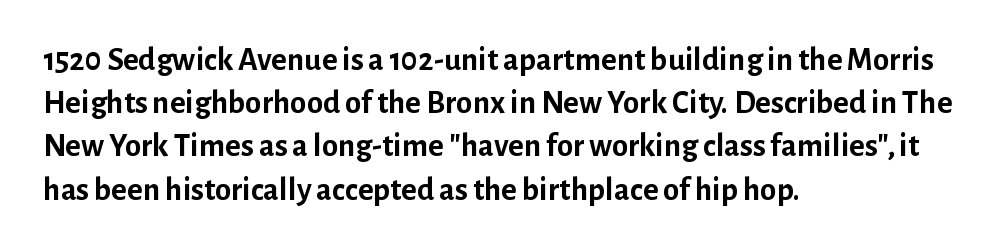
Q: Is the text bold? A: Yes.
Q: Is the text italic (slanted)? A: No, it is upright.
Q: Is the typeface a serif or a sans-serif typeface? A: Sans-serif.
Q: Is the text underlined? A: No.
Q: How is the paragraph aligned? A: Left-aligned.
Q: Is the spacing between letters normal or unusually wide? A: Normal.
Q: Is the spacing between lines tight, normal or loose? A: Normal.
Q: Width (condensed, normal, or wide)? A: Normal.
Q: Stroke contrast? A: Low.
Q: x-height? A: Medium.
Q: Monospaced? A: No.
